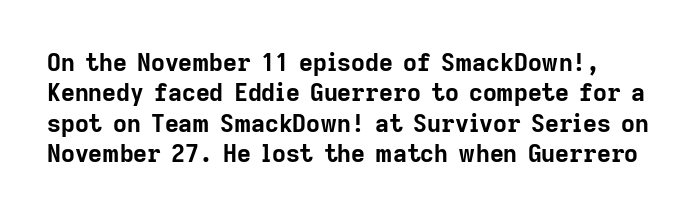
Q: Is the text bold? A: Yes.
Q: Is the text italic (slanted)? A: No, it is upright.
Q: Is the text underlined? A: No.
Q: Is the spacing between letters normal or unusually wide? A: Normal.
Q: Is the spacing between lines tight, normal or loose? A: Normal.
